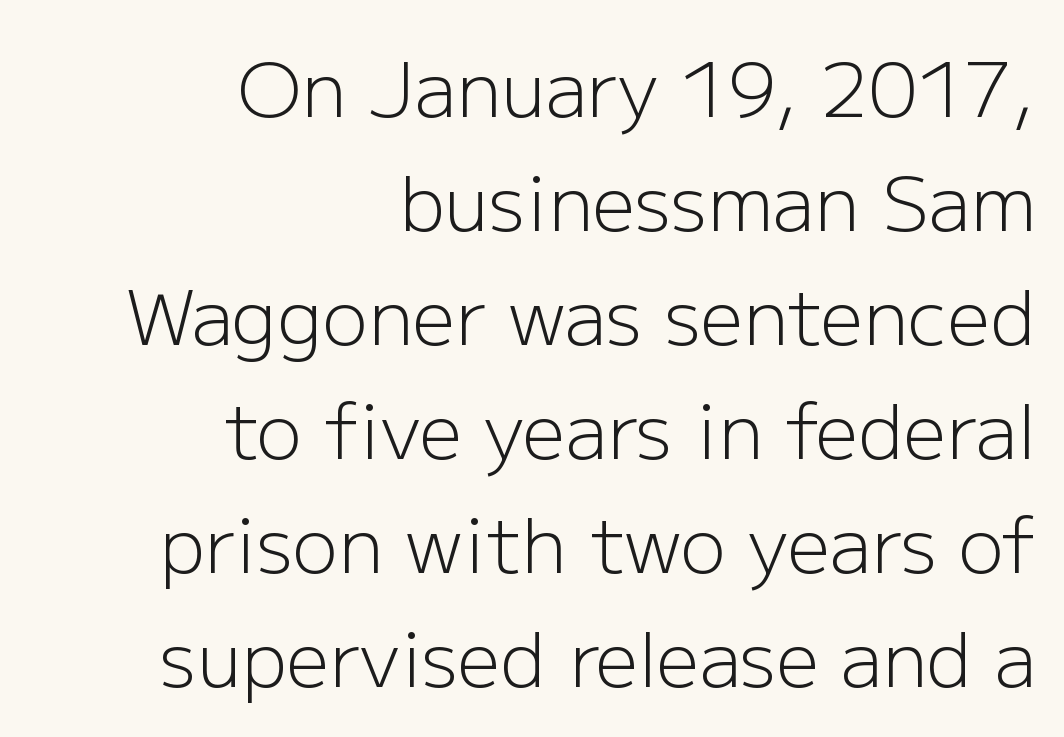
Q: Is the text bold? A: No.
Q: Is the text italic (slanted)? A: No, it is upright.
Q: Is the typeface a serif or a sans-serif typeface? A: Sans-serif.
Q: Is the text underlined? A: No.
Q: How is the paragraph aligned? A: Right-aligned.
Q: Is the spacing between letters normal or unusually wide? A: Normal.
Q: Is the spacing between lines tight, normal or loose? A: Normal.
Q: Width (condensed, normal, or wide)? A: Normal.
Q: Stroke contrast? A: Low.
Q: x-height? A: Medium.
Q: Monospaced? A: No.
